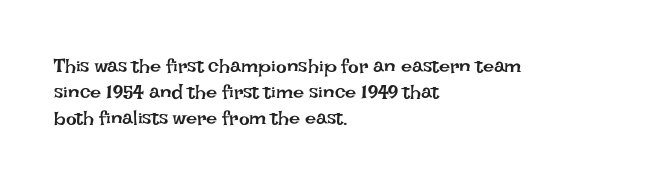
The image shows 20 px text type, upright; set left-aligned, normal line spacing (1.31x), normal letter spacing, not underlined.
